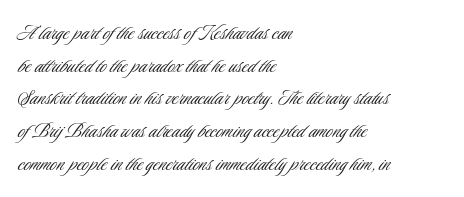
Plain, unruled lines of type. Does extra space separate the letters? No, they use regular spacing. This is not heavy type; no bold has been used. These lines sit exactly where default settings would place them. Reading down the block, your eye returns to a fixed left position each line.
